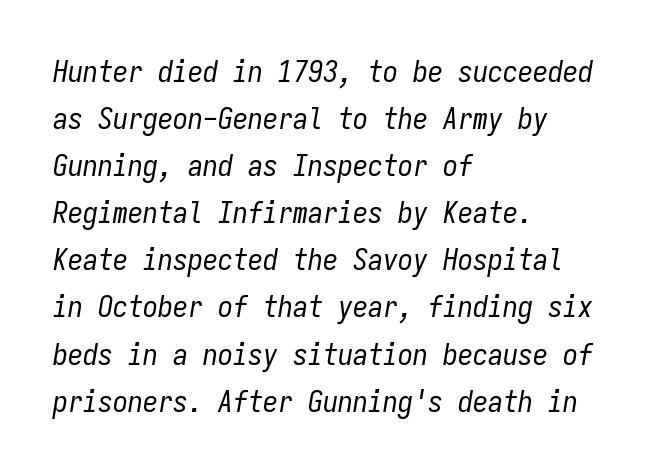
{"italic": "yes", "lean": "right", "slant_degrees": 9, "bold": "no", "weight": "regular", "width": "condensed", "stroke_contrast": "low", "x_height": "medium", "monospaced": "yes", "underline": "no", "align": "left", "line_spacing": "normal", "line_spacing_ratio": 1.57, "letter_spacing": "normal", "letter_spacing_em": 0.0, "glyph_px": 30}
